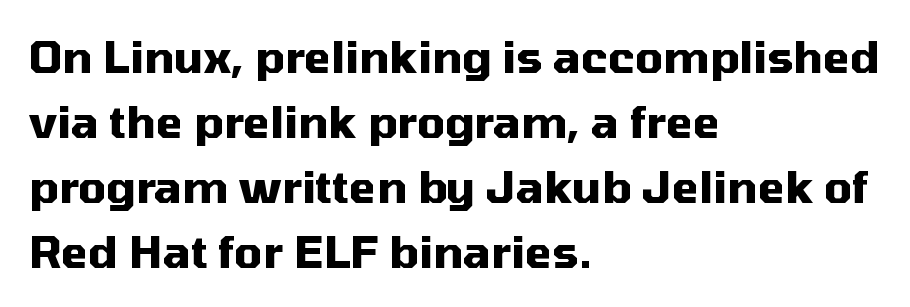
The image shows 44 px heavy sans-serif type, upright; set left-aligned, normal line spacing (1.48x), normal letter spacing, not underlined; medium stroke contrast and a medium x-height.
